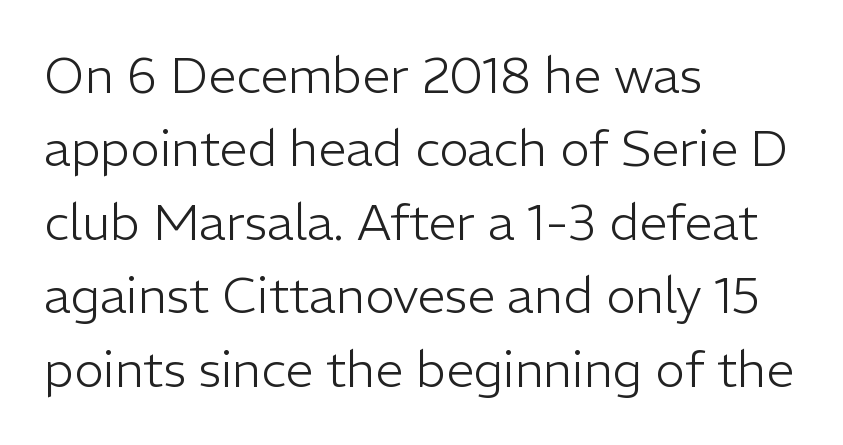
The image shows 50 px light sans-serif type, upright; set left-aligned, normal line spacing (1.47x), normal letter spacing, not underlined; low stroke contrast and a medium x-height.
